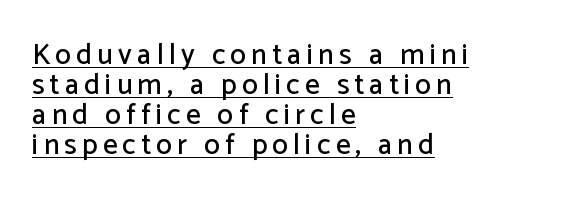
The image shows 29 px sans-serif type, upright; set left-aligned, tight line spacing (1.03x), underlined; low stroke contrast and a medium x-height.
